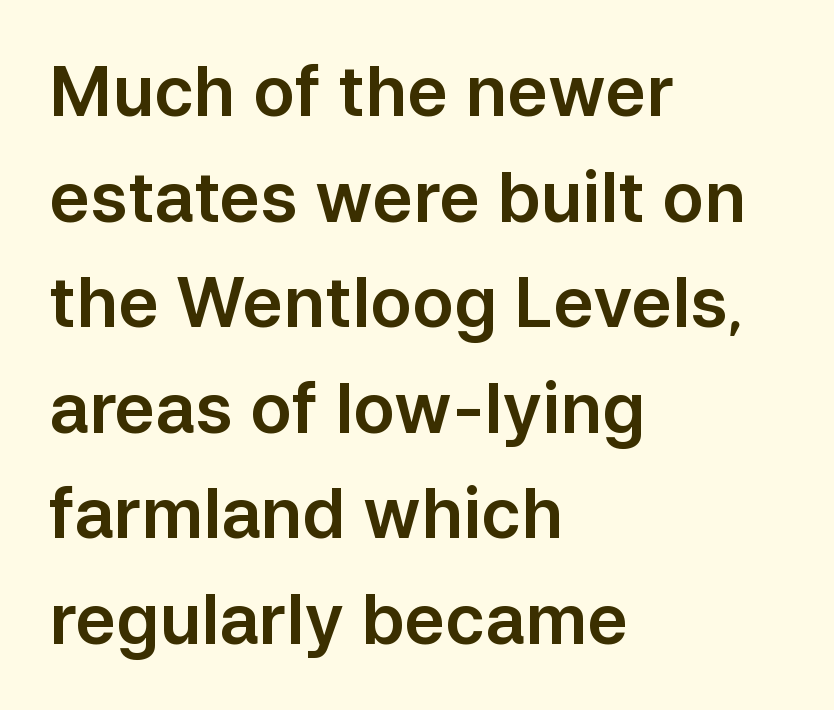
Q: Is the text italic (slanted)? A: No, it is upright.
Q: Is the typeface a serif or a sans-serif typeface? A: Sans-serif.
Q: Is the text underlined? A: No.
Q: How is the paragraph aligned? A: Left-aligned.
Q: Is the spacing between letters normal or unusually wide? A: Normal.
Q: Is the spacing between lines tight, normal or loose? A: Normal.
Q: Width (condensed, normal, or wide)? A: Normal.
Q: Stroke contrast? A: Low.
Q: x-height? A: Medium.
Q: Monospaced? A: No.
